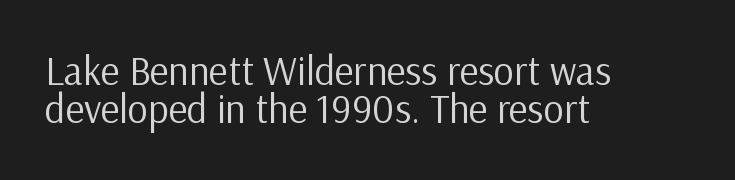
Q: Is the text bold? A: No.
Q: Is the text italic (slanted)? A: No, it is upright.
Q: Is the typeface a serif or a sans-serif typeface? A: Sans-serif.
Q: Is the text underlined? A: No.
Q: How is the paragraph aligned? A: Left-aligned.
Q: Is the spacing between letters normal or unusually wide? A: Normal.
Q: Is the spacing between lines tight, normal or loose? A: Tight.
Q: Width (condensed, normal, or wide)? A: Normal.
Q: Stroke contrast? A: Low.
Q: x-height? A: Medium.
Q: Monospaced? A: No.
